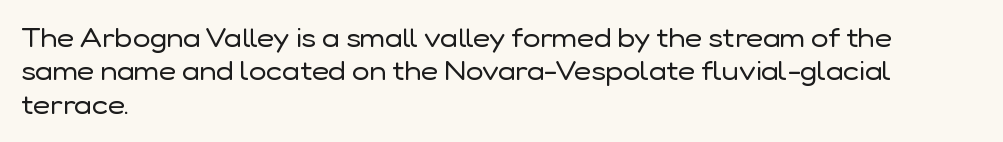
Compared with typical paragraphs, the rows here are spaced about the same. The letters stand straight up with perfectly vertical stems. Short and long lines alike share a common starting point at left. Is the stroke heavy? The answer is a plain regular-or-lighter. In terms of letterspacing, this is plain default setting. Just letters on the line, the space beneath them empty.
